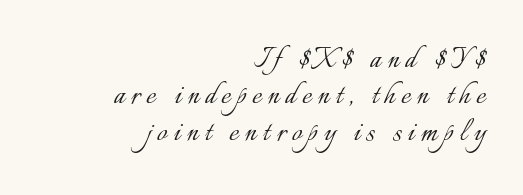
{"bold": "no", "weight": "light", "width": "normal", "stroke_contrast": "low", "x_height": "small", "monospaced": "no", "underline": "no", "align": "right", "line_spacing": "tight", "line_spacing_ratio": 1.01, "glyph_px": 36}
